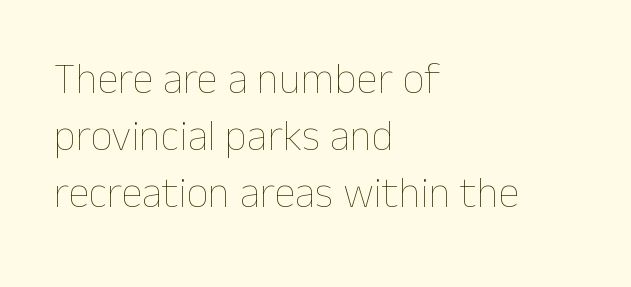
The image shows 43 px thin type, upright; set left-aligned, normal line spacing (1.32x), normal letter spacing, not underlined; low stroke contrast and a medium x-height.
